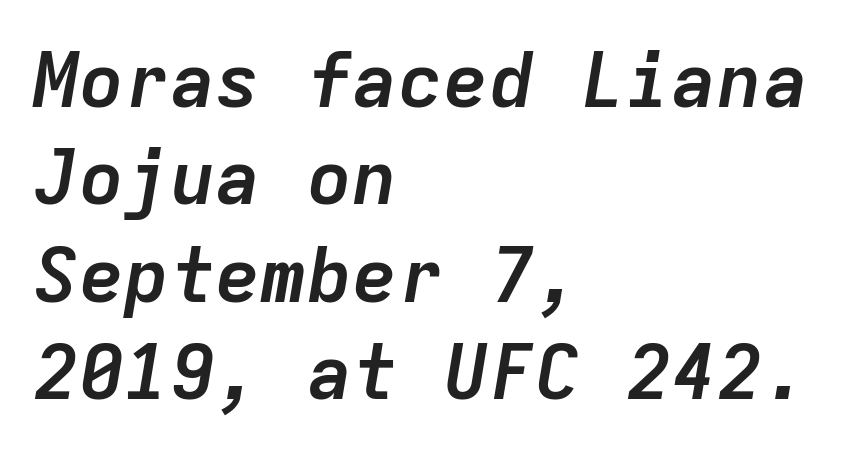
Italic: yes, the glyphs are oblique. The text block is weighted toward the left margin, trailing off unevenly rightward. This sample keeps an unexceptional amount of space between lines. A dark, heavy texture on the line: the type is bold. How are the letters spaced? Ordinarily, with no added tracking.
